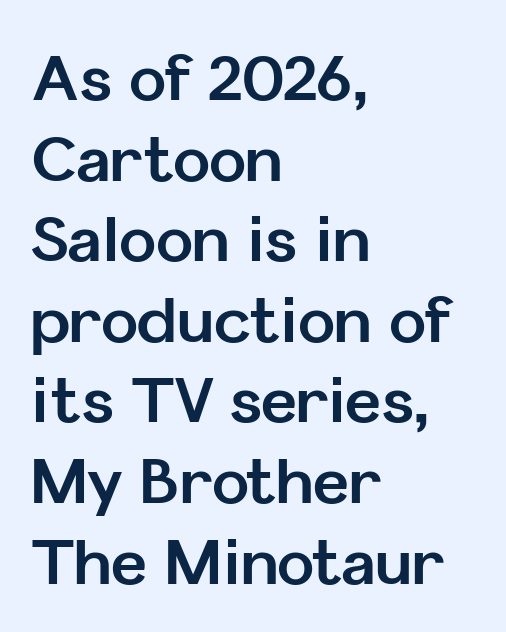
The image shows 62 px bold sans-serif type, upright; set left-aligned, normal line spacing (1.3x), normal letter spacing, not underlined; low stroke contrast and a medium x-height.
